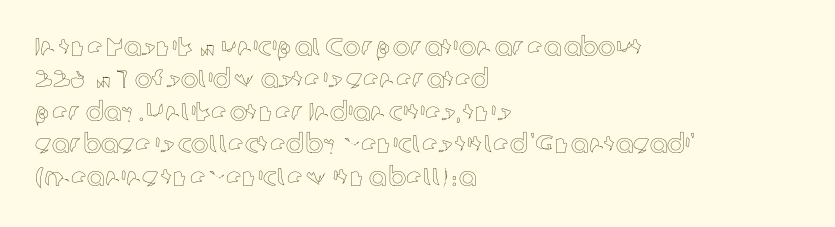
The image shows 26 px text type, upright; set left-aligned, normal line spacing (1.25x), normal letter spacing, not underlined.
